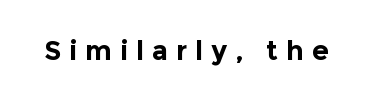
These lines have a slow, spaced-out rhythm from letter to letter. The font's upright variant was chosen for this text. Is the type bold? Yes — the strokes are clearly thick and heavy. Underline: absent.
